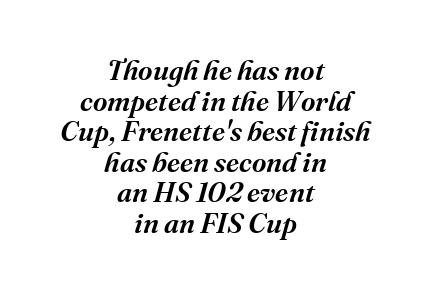
{"serif": "yes", "italic": "yes", "lean": "right", "slant_degrees": 16, "bold": "semi", "weight": "semibold", "width": "normal", "stroke_contrast": "medium", "x_height": "medium", "monospaced": "no", "underline": "no", "align": "center", "line_spacing": "tight", "line_spacing_ratio": 1.09, "letter_spacing": "normal", "letter_spacing_em": 0.0, "glyph_px": 28}
